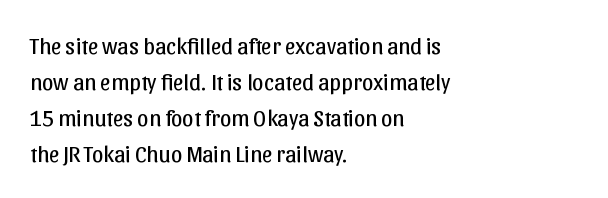
Nothing unusual about the tracking: characters are spaced as the font intends. The typesetter chose a ragged-right arrangement here. Vertical strokes here are truly vertical. In terms of leading, this rendering sits right in the middle.
